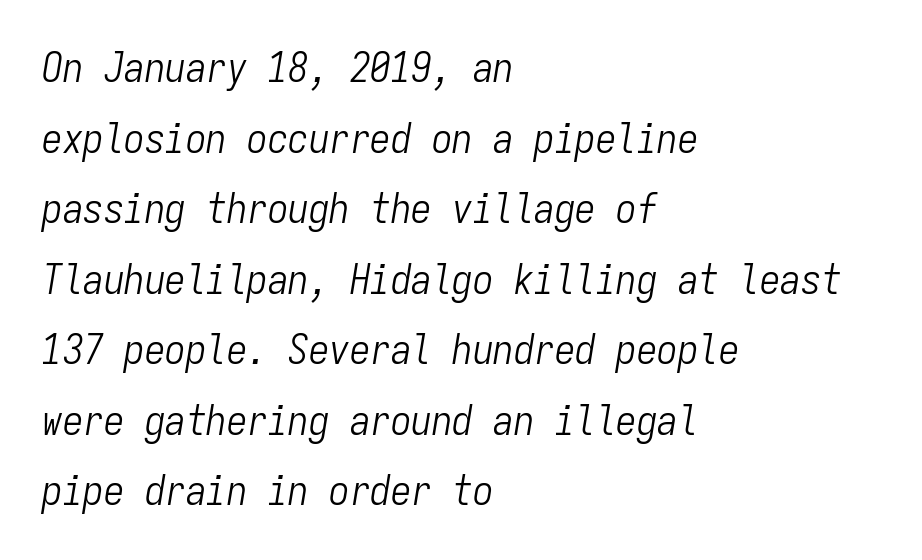
{"italic": "yes", "lean": "right", "slant_degrees": 9, "bold": "no", "weight": "light", "width": "condensed", "stroke_contrast": "low", "x_height": "medium", "monospaced": "yes", "underline": "no", "align": "left", "line_spacing_ratio": 1.72, "letter_spacing": "normal", "letter_spacing_em": 0.0, "glyph_px": 41}
